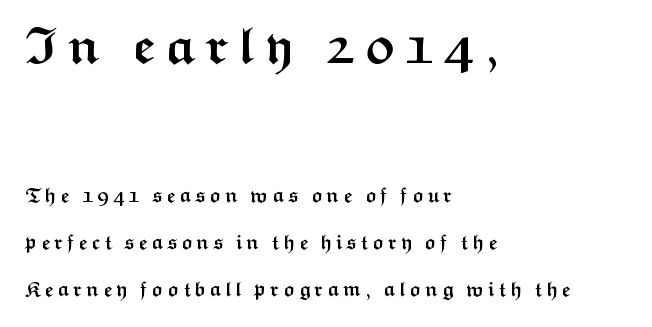
Q: Is the text bold? A: Yes.
Q: Is the text italic (slanted)? A: No, it is upright.
Q: Is the typeface a serif or a sans-serif typeface? A: Sans-serif.
Q: Is the text underlined? A: No.
Q: How is the paragraph aligned? A: Left-aligned.
Q: Is the spacing between lines tight, normal or loose? A: Loose.
Q: Which block of text is set in a larger size, the first (top) or the second (bottom)? A: The first (top) one.
Q: Width (condensed, normal, or wide)? A: Wide.
Q: Stroke contrast? A: Medium.
Q: x-height? A: Medium.
Q: Monospaced? A: No.
